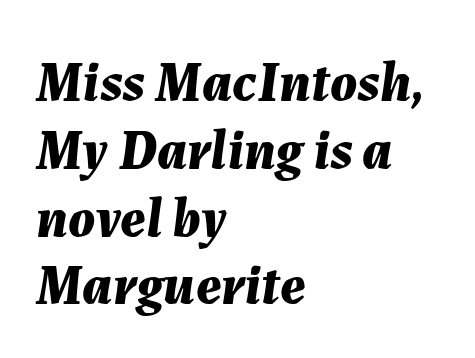
Q: Is the text bold? A: Yes.
Q: Is the text italic (slanted)? A: Yes, it leans right by about 7 degrees.
Q: Is the text underlined? A: No.
Q: How is the paragraph aligned? A: Left-aligned.
Q: Is the spacing between letters normal or unusually wide? A: Normal.
Q: Width (condensed, normal, or wide)? A: Normal.
Q: Stroke contrast? A: Medium.
Q: x-height? A: Medium.
Q: Monospaced? A: No.
